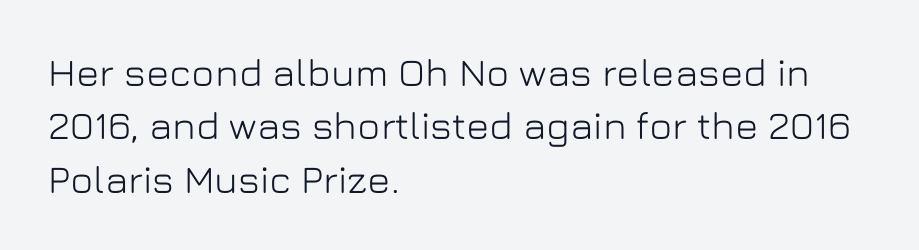
{"serif": "no", "italic": "no", "width": "normal", "stroke_contrast": "low", "x_height": "medium", "monospaced": "no", "underline": "no", "align": "left", "line_spacing": "normal", "line_spacing_ratio": 1.37, "letter_spacing": "normal", "letter_spacing_em": 0.0, "glyph_px": 39}
